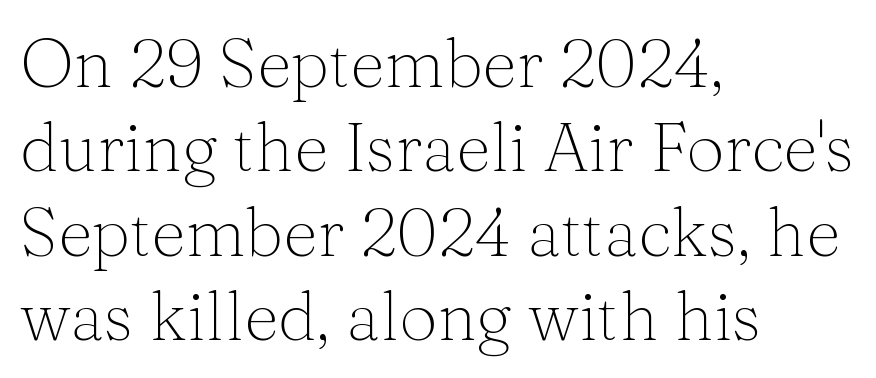
{"serif": "yes", "italic": "no", "bold": "no", "weight": "thin", "width": "normal", "stroke_contrast": "medium", "x_height": "medium", "monospaced": "no", "underline": "no", "align": "left", "line_spacing_ratio": 1.24, "letter_spacing": "normal", "letter_spacing_em": 0.0, "glyph_px": 68}
